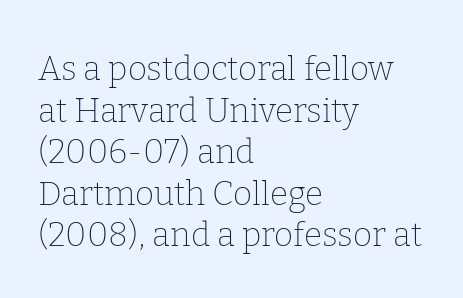
The image shows 33 px thin serif type, upright; set left-aligned, normal line spacing (1.26x), normal letter spacing, not underlined; low stroke contrast and a medium x-height.
